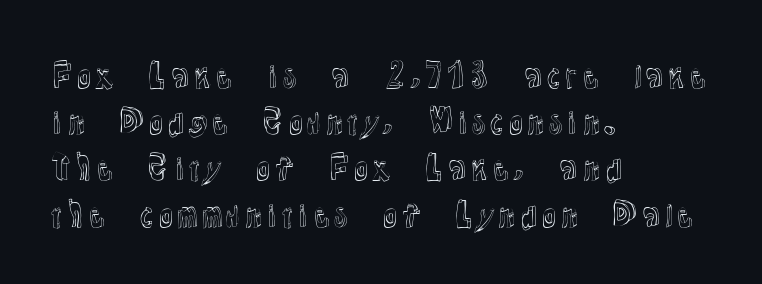
The text block is weighted toward the left margin, trailing off unevenly rightward. Varying glyph widths throughout — classic text-font behaviour. The face used here is rendered with its standard letterfit. These lines were composed using upright roman letters. The passage shown stacks its lines at a standard gap.
